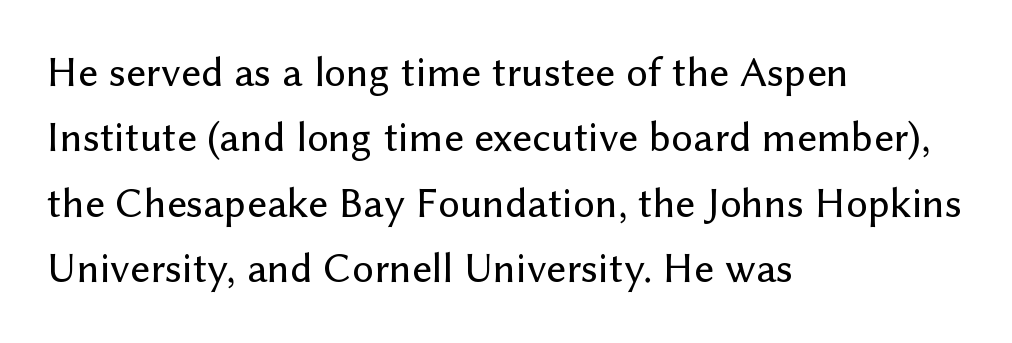
Q: Is the text italic (slanted)? A: No, it is upright.
Q: Is the typeface a serif or a sans-serif typeface? A: Sans-serif.
Q: Is the text underlined? A: No.
Q: How is the paragraph aligned? A: Left-aligned.
Q: Is the spacing between letters normal or unusually wide? A: Normal.
Q: Is the spacing between lines tight, normal or loose? A: Normal.
Q: Width (condensed, normal, or wide)? A: Normal.
Q: Stroke contrast? A: Low.
Q: x-height? A: Medium.
Q: Monospaced? A: No.
